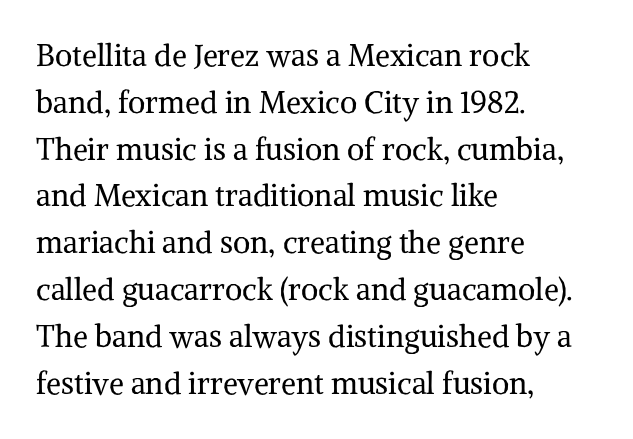
The typeface chosen for these lines features serifs. Vertically, the passage feels balanced, rows spaced as you'd expect. Designer's note — italics off, roman on. Alignment: flush left. A bare baseline throughout the passage. The weight would be labelled regular, book, light, or lighter still.
